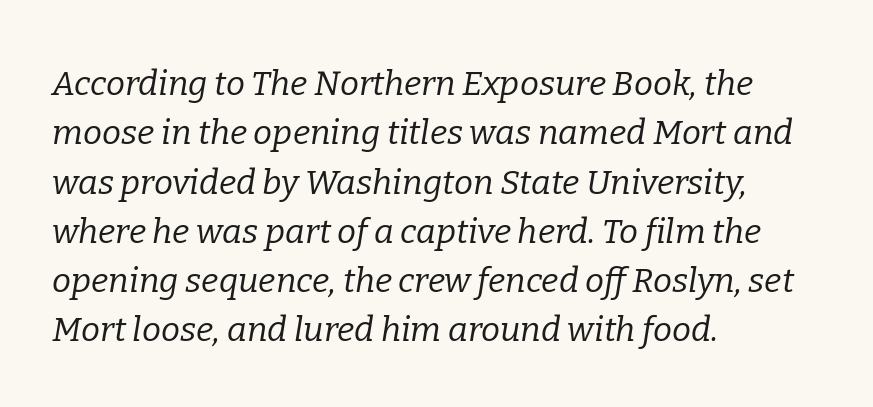
Q: Is the text bold? A: No.
Q: Is the text italic (slanted)? A: Yes, it leans right by about 9 degrees.
Q: Is the typeface a serif or a sans-serif typeface? A: Serif.
Q: Is the text underlined? A: No.
Q: How is the paragraph aligned? A: Left-aligned.
Q: Is the spacing between letters normal or unusually wide? A: Normal.
Q: Is the spacing between lines tight, normal or loose? A: Normal.
Q: Width (condensed, normal, or wide)? A: Normal.
Q: Stroke contrast? A: Low.
Q: x-height? A: Medium.
Q: Monospaced? A: No.
